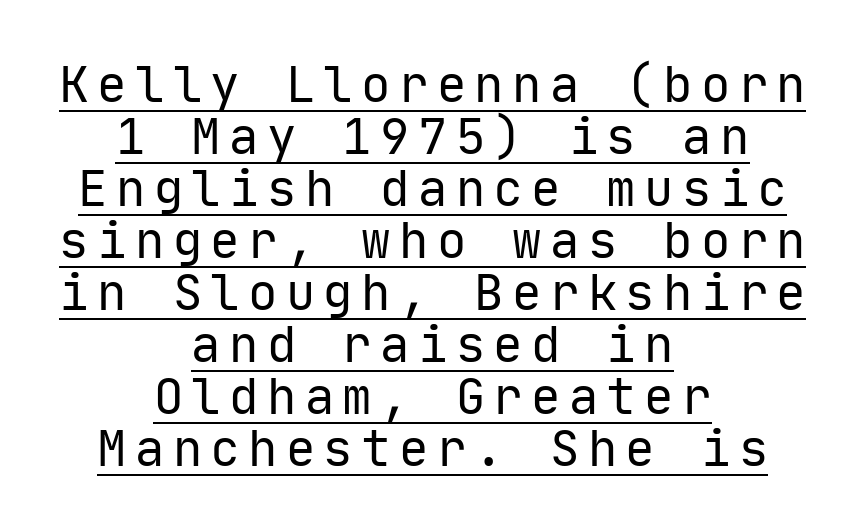
The image shows 49 px regular-weight sans-serif type, upright, monospaced; set centered, tight line spacing (1.06x), underlined; low stroke contrast and a medium x-height.
